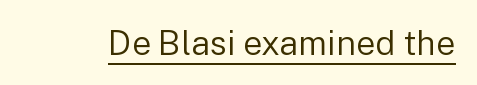
Q: Is the text bold? A: No.
Q: Is the text italic (slanted)? A: No, it is upright.
Q: Is the typeface a serif or a sans-serif typeface? A: Sans-serif.
Q: Is the text underlined? A: Yes.
Q: Is the spacing between letters normal or unusually wide? A: Normal.
Q: Width (condensed, normal, or wide)? A: Normal.
Q: Stroke contrast? A: Low.
Q: x-height? A: Medium.
Q: Monospaced? A: No.
